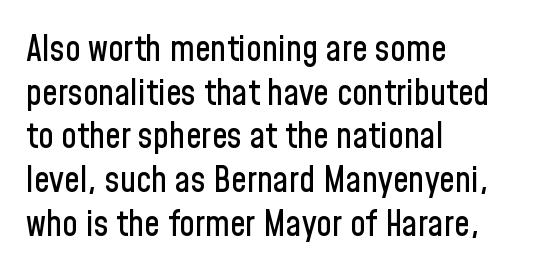
The image shows 35 px condensed sans-serif type, upright; set left-aligned, normal line spacing (1.25x), normal letter spacing, not underlined; low stroke contrast and a medium x-height.
